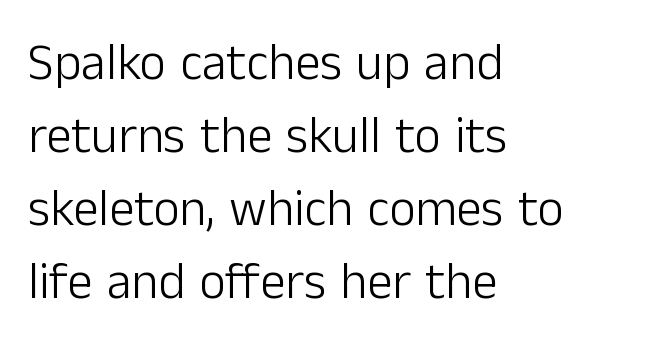
{"serif": "no", "italic": "no", "bold": "no", "weight": "light", "width": "normal", "stroke_contrast": "low", "x_height": "medium", "monospaced": "no", "underline": "no", "align": "left", "line_spacing": "normal", "line_spacing_ratio": 1.43, "letter_spacing": "normal", "letter_spacing_em": 0.0, "glyph_px": 51}
